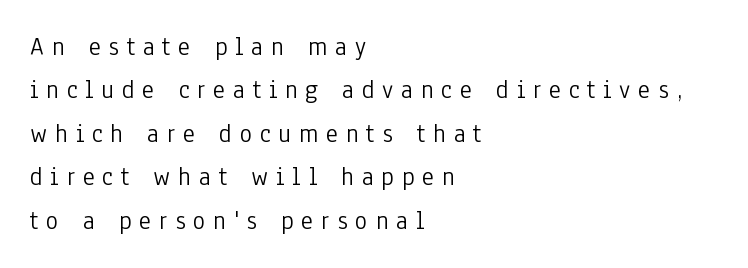
{"italic": "no", "bold": "no", "underline": "no", "align": "left", "line_spacing": "normal", "line_spacing_ratio": 1.67, "letter_spacing": "wide", "letter_spacing_em": 0.3, "glyph_px": 26}
